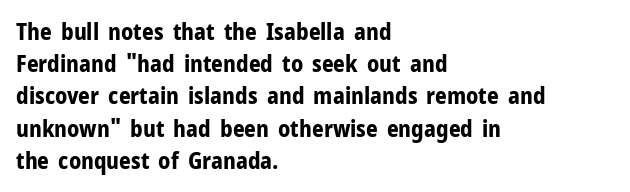
{"italic": "no", "bold": "yes", "underline": "no", "align": "left", "line_spacing": "normal", "line_spacing_ratio": 1.4, "letter_spacing": "normal", "letter_spacing_em": 0.0, "glyph_px": 23}
